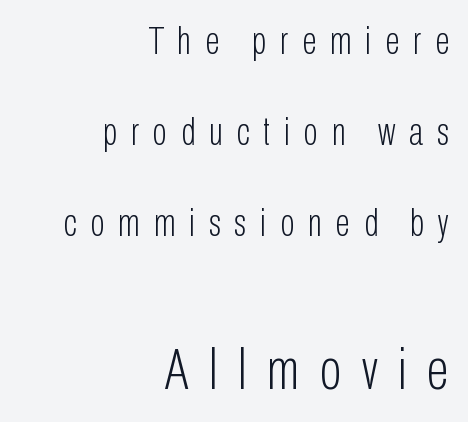
The image shows 58 px light, condensed sans-serif type, upright; set right-aligned, loose line spacing (2.33x), unusually wide letter spacing (+0.35 em), not underlined; the second (bottom) block is 1.49x larger; low stroke contrast and a medium x-height.
